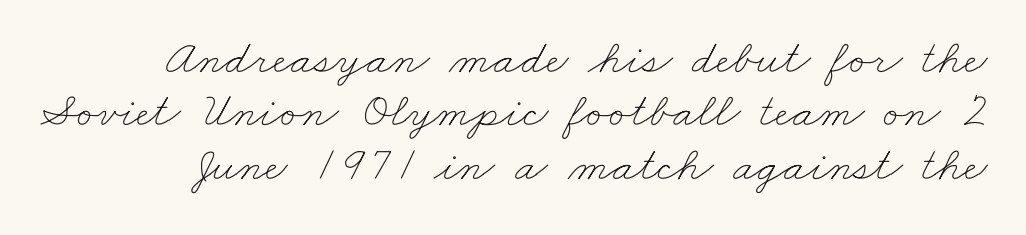
{"bold": "no", "weight": "thin", "width": "wide", "stroke_contrast": "low", "x_height": "small", "monospaced": "no", "underline": "no", "line_spacing": "tight", "line_spacing_ratio": 1.09, "letter_spacing": "normal", "letter_spacing_em": 0.0, "glyph_px": 49}
